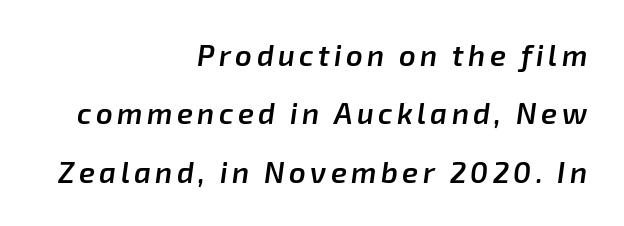
The image shows 29 px semibold type, italic (leaning right); set right-aligned, loose line spacing (2.01x), not underlined; low stroke contrast and a medium x-height.
